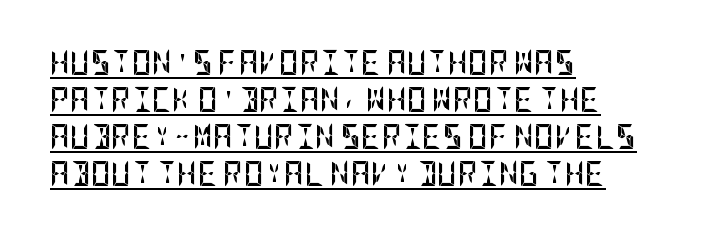
Q: Is the text bold? A: Yes.
Q: Is the text italic (slanted)? A: No, it is upright.
Q: Is the text underlined? A: Yes.
Q: How is the paragraph aligned? A: Left-aligned.
Q: Is the spacing between letters normal or unusually wide? A: Normal.
Q: Is the spacing between lines tight, normal or loose? A: Normal.
